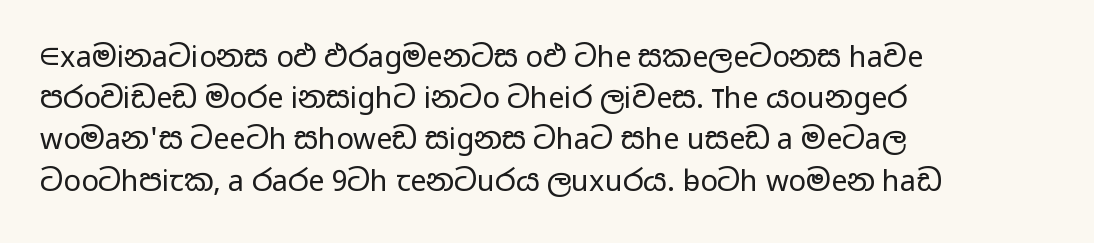
The letters advance in unequal steps, a hallmark of proportional type. The passage is arranged the way most books set body copy — flush left. The foot of each line stays bare and open. Ink coverage per letter is moderate at most. Font category for this specimen: sans-serif.
